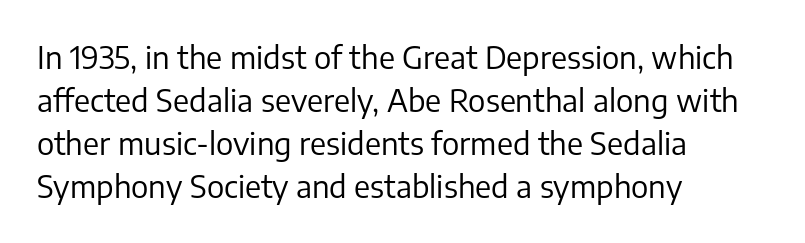
The image shows 31 px regular-weight sans-serif type, upright; set left-aligned, normal line spacing (1.39x), normal letter spacing, not underlined; low stroke contrast and a medium x-height.
